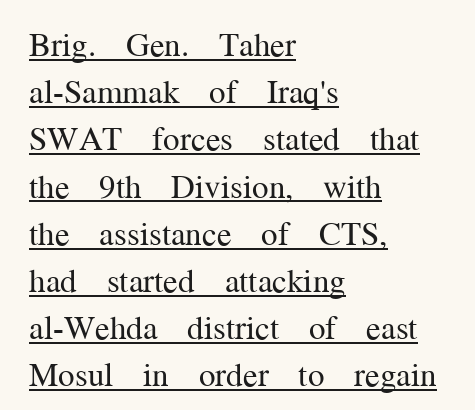
The image shows 33 px regular-weight serif type, upright; set left-aligned, normal line spacing (1.43x), normal letter spacing, underlined; medium stroke contrast and a medium x-height.
